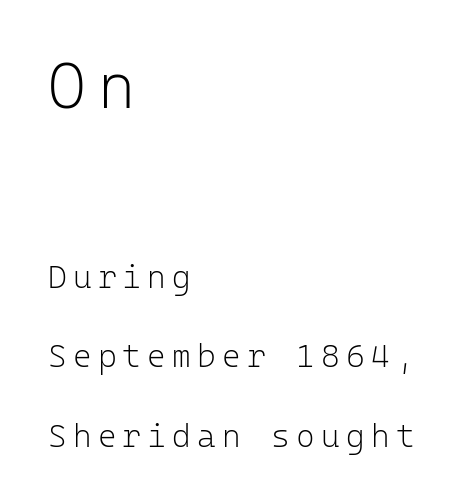
The passage shown is typed in a monospace face where columns stay perfectly aligned. The face looks like a standard text weight, possibly lighter. Stroke terminals: plain, sans-serif. This rendering features lettering with no underline.
